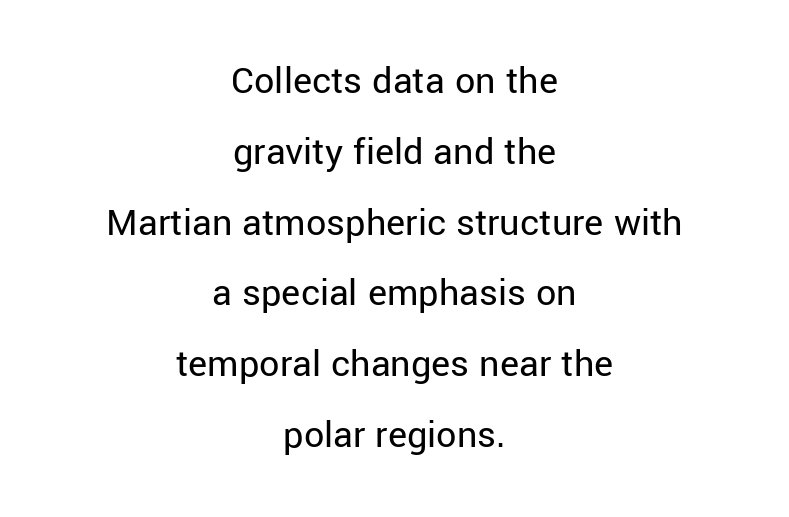
The image shows 40 px regular-weight sans-serif type, upright; set centered, line spacing 1.77x, normal letter spacing, not underlined; low stroke contrast and a medium x-height.
